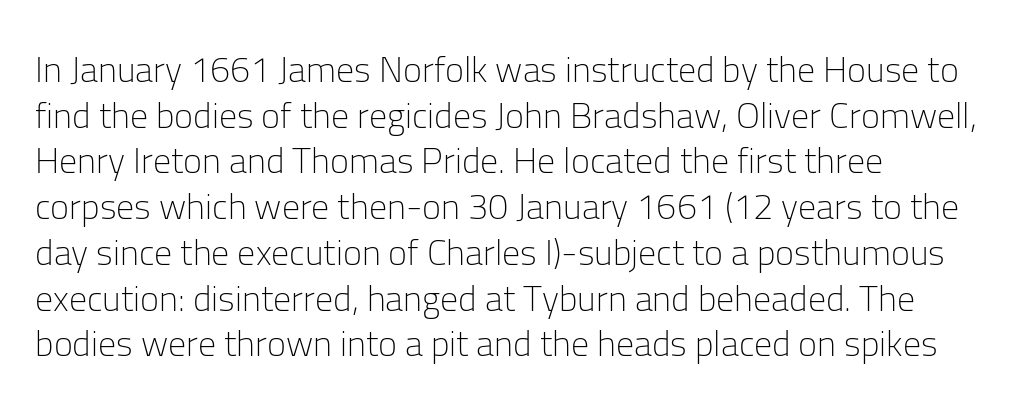
Q: Is the text bold? A: No.
Q: Is the text italic (slanted)? A: No, it is upright.
Q: Is the typeface a serif or a sans-serif typeface? A: Sans-serif.
Q: Is the text underlined? A: No.
Q: How is the paragraph aligned? A: Left-aligned.
Q: Is the spacing between letters normal or unusually wide? A: Normal.
Q: Is the spacing between lines tight, normal or loose? A: Normal.
Q: Width (condensed, normal, or wide)? A: Normal.
Q: Stroke contrast? A: Low.
Q: x-height? A: Medium.
Q: Monospaced? A: No.
